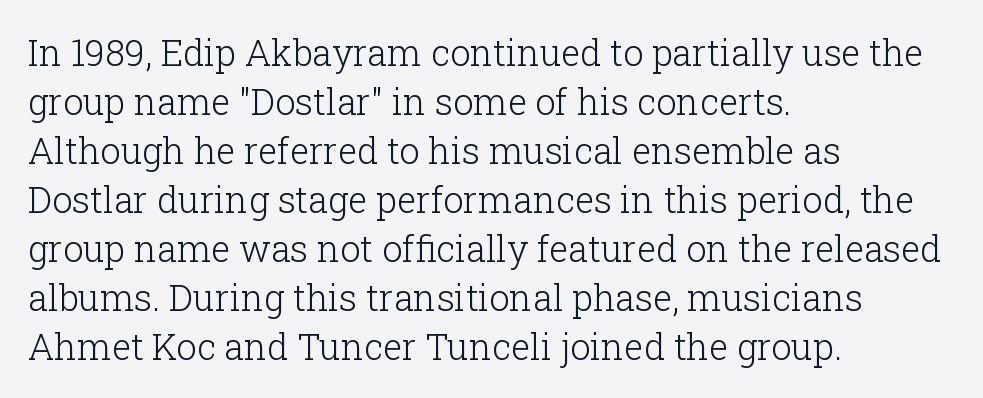
{"serif": "yes", "italic": "no", "bold": "no", "weight": "light", "width": "normal", "stroke_contrast": "low", "x_height": "medium", "monospaced": "no", "underline": "no", "align": "left", "line_spacing": "normal", "line_spacing_ratio": 1.36, "letter_spacing": "normal", "letter_spacing_em": 0.0, "glyph_px": 36}
